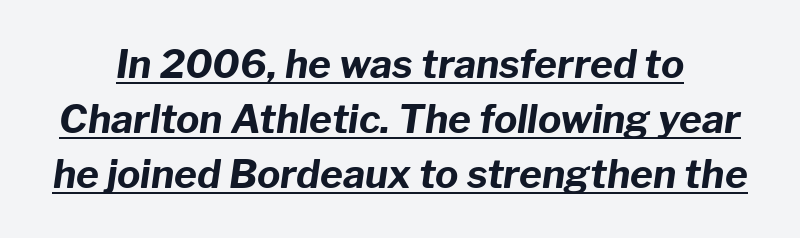
{"italic": "yes", "lean": "right", "slant_degrees": 8, "bold": "yes", "weight": "bold", "width": "normal", "stroke_contrast": "low", "x_height": "medium", "monospaced": "no", "underline": "yes", "line_spacing": "normal", "line_spacing_ratio": 1.41, "letter_spacing": "normal", "letter_spacing_em": 0.0, "glyph_px": 39}
